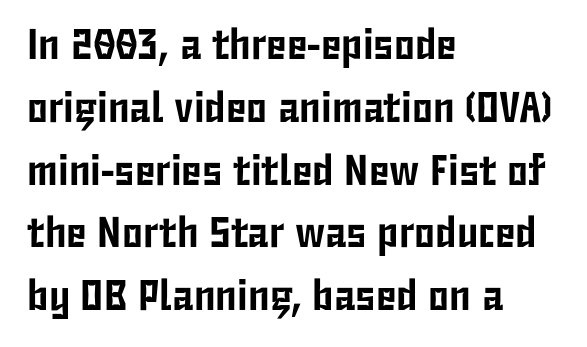
The image shows 43 px condensed sans-serif type, upright; set left-aligned, normal line spacing (1.46x), normal letter spacing, not underlined; low stroke contrast and a medium x-height.
